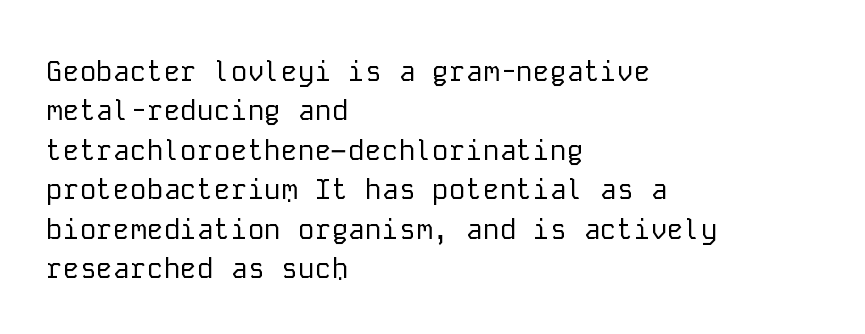
Q: Is the text bold? A: No.
Q: Is the text italic (slanted)? A: No, it is upright.
Q: Is the typeface a serif or a sans-serif typeface? A: Sans-serif.
Q: Is the text underlined? A: No.
Q: How is the paragraph aligned? A: Left-aligned.
Q: Is the spacing between letters normal or unusually wide? A: Normal.
Q: Is the spacing between lines tight, normal or loose? A: Normal.
Q: Width (condensed, normal, or wide)? A: Normal.
Q: Stroke contrast? A: Low.
Q: x-height? A: Medium.
Q: Monospaced? A: Yes.
